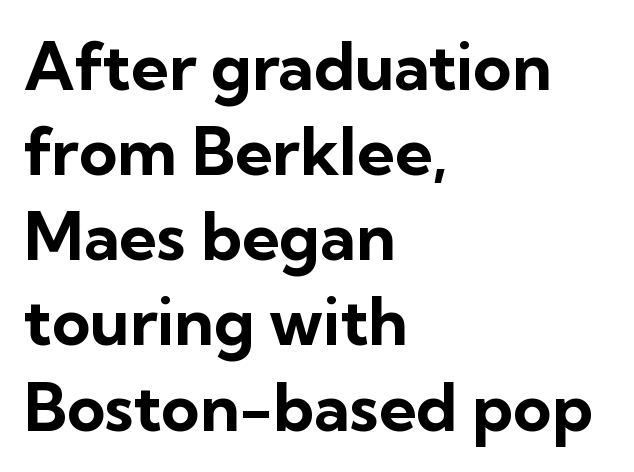
Typesetter's note: full bold, strokes at maximum text heaviness. No italicization has been applied; the sample stays upright. I'd call this a sans setting — the letters go barefoot. Check the space under the baseline: it is left empty.
